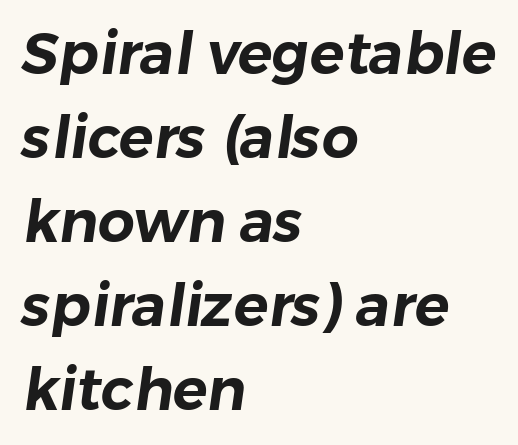
The image shows 58 px sans-serif type; set left-aligned, normal line spacing (1.45x), normal letter spacing, not underlined; low stroke contrast and a medium x-height.
